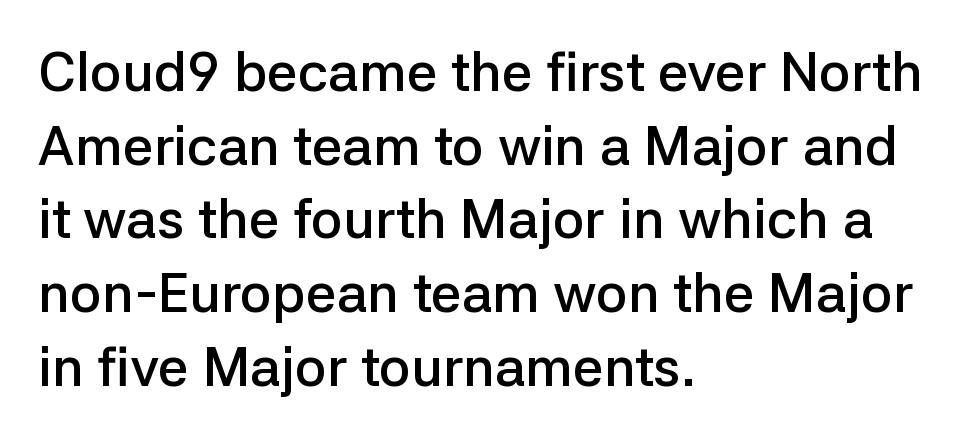
Regarding serifs, this sample does without them. Compared with typical paragraphs, the rows here are spaced about the same. Inter-character spacing is left at the font's built-in metrics. Where is the straight margin? On the left. Is this a fixed-width face? No — the glyphs have proportional, varying widths. Just letters on the line, the space beneath them empty.
